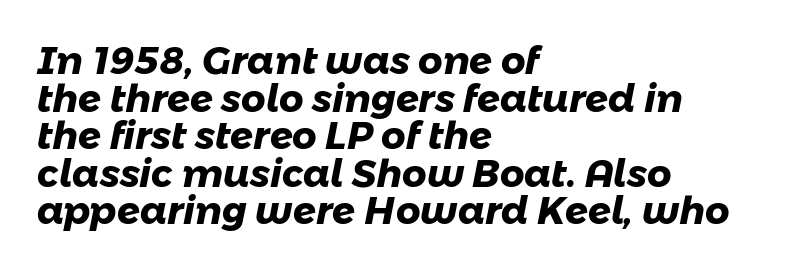
As a designer I'd log this as weight 700, bold. The paragraph has a hard left edge and a soft right edge. To sum up the face: it is a sans, with no serifs. Successive baselines arrive quickly, one right under another. The gap between lines stays unmarked.
